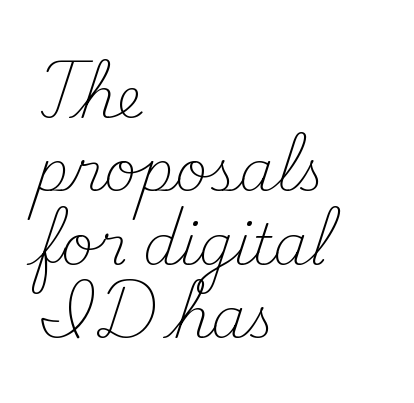
The tracking reads as untouched default to a designer's eye. Is this a sans? No — the strokes have serifs. No letter is thick-stroked: the sample isn't bold. Type without underlining. The rendering uses a moderate line-height, typical for paragraphs.
